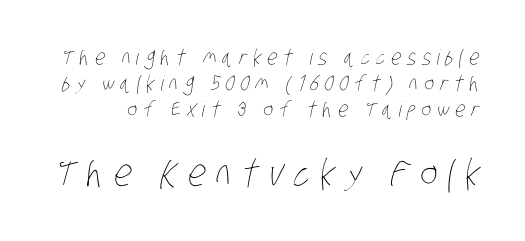
Spacing verdict: proportional, widths tailored to each character. The glyphs are unaccompanied by any horizontal stroke below them. Stems here are at most as thick as an everyday book face. The block sitting lower on the canvas is the one with enlarged characters.
